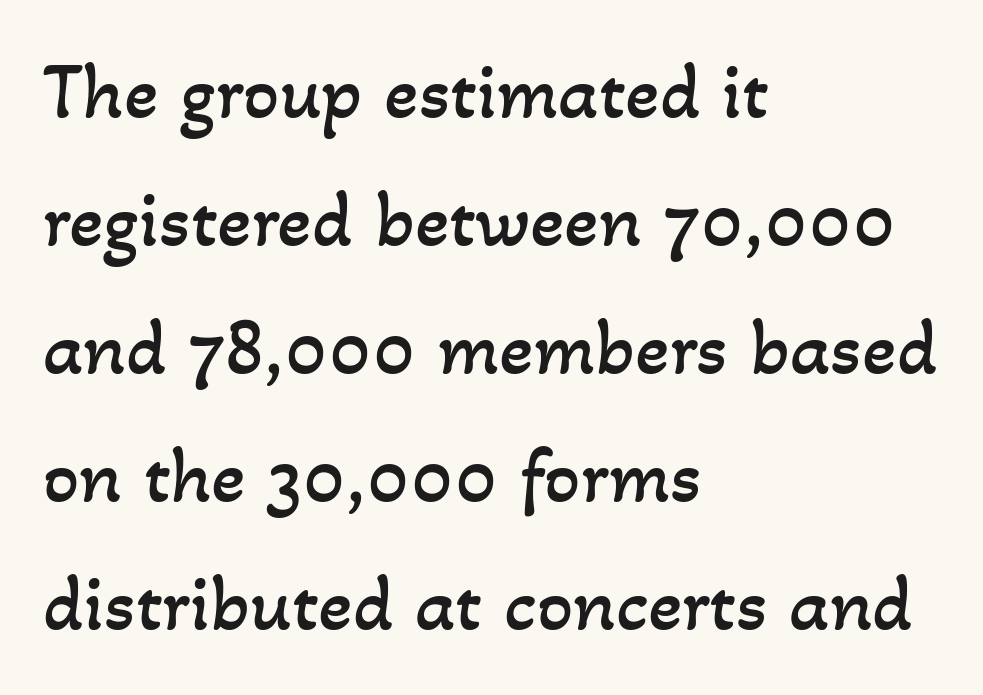
A light-to-regular cut is what we see here. Interline gaps are of average width in this sample. The zone under the glyphs is completely vacant. Characters follow at the spacing the type designer built in. Is this a fixed-width face? No — the glyphs have proportional, varying widths. The paragraph has a hard left edge and a soft right edge.
